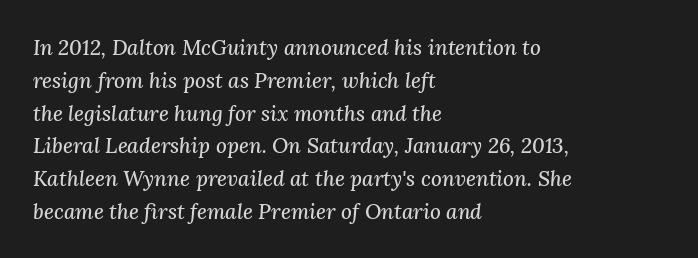
{"italic": "yes", "lean": "right", "slant_degrees": 3, "underline": "no", "align": "left", "line_spacing": "normal", "line_spacing_ratio": 1.56, "letter_spacing": "normal", "letter_spacing_em": 0.0, "glyph_px": 21}
